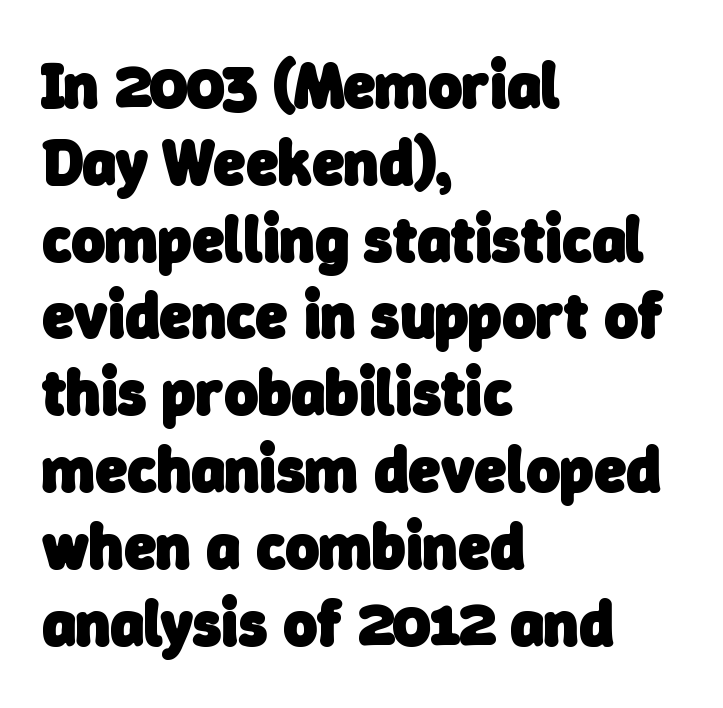
{"serif": "no", "bold": "yes", "weight": "heavy", "width": "normal", "stroke_contrast": "low", "x_height": "medium", "monospaced": "no", "underline": "no", "align": "left", "line_spacing_ratio": 1.2, "letter_spacing": "normal", "letter_spacing_em": 0.0, "glyph_px": 64}
